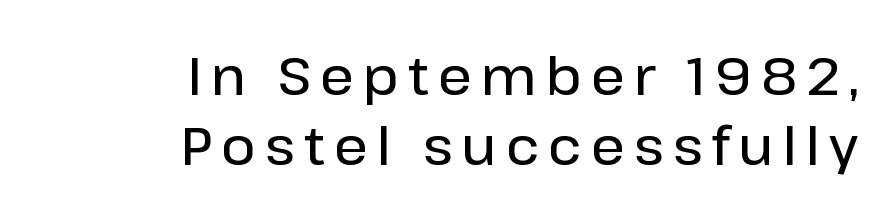
A bit beefed up — I'd call it semibold rather than bold. Serif or sans? Sans — the stroke terminals are bare. A clean baseline with only descenders dipping below it. Designer's note — italics off, roman on. Regarding leading, the lines here are spaced in the standard way. Do the characters align in a grid? No, the font is proportional.
